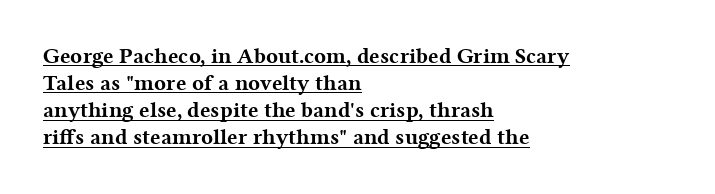
The image shows 22 px bold type, upright; set left-aligned, line spacing 1.23x, normal letter spacing, underlined.
